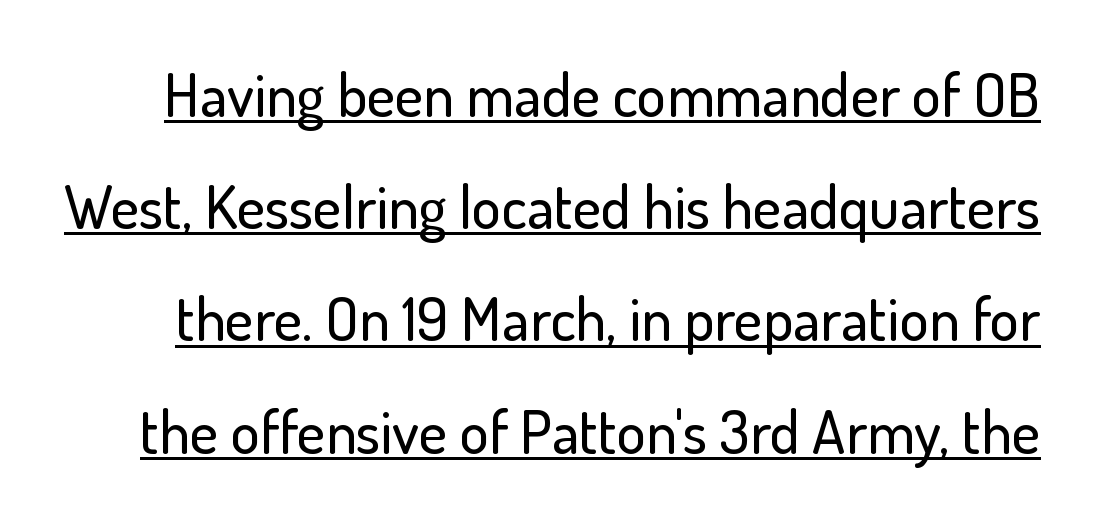
{"serif": "no", "italic": "no", "width": "normal", "stroke_contrast": "low", "x_height": "small", "monospaced": "no", "underline": "yes", "line_spacing_ratio": 1.84, "letter_spacing": "normal", "letter_spacing_em": 0.0, "glyph_px": 61}
